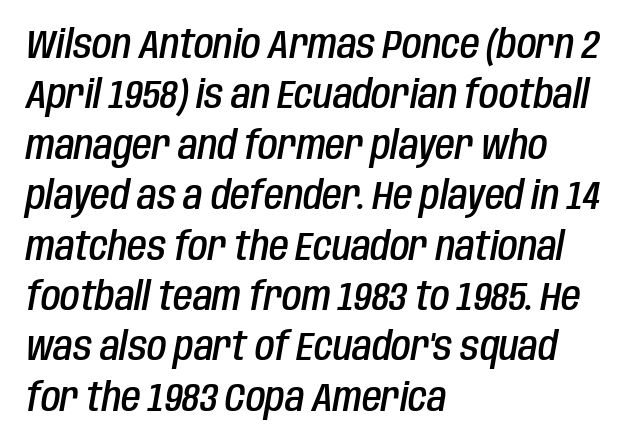
The image shows 40 px semibold, condensed type, italic (leaning right); set left-aligned, normal line spacing (1.26x), normal letter spacing, not underlined; low stroke contrast and a large x-height.
